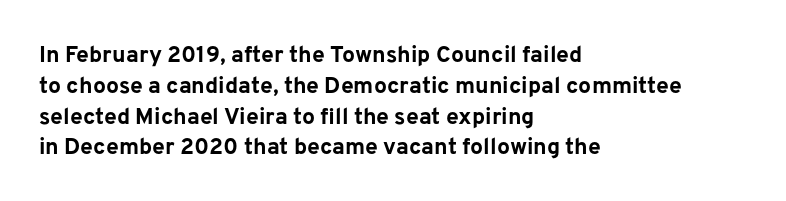
It's the straight-up-and-down kind of type. Descender tails drop into unmarked territory. Weight check: bold — yes, fully. Line beginnings align vertically; line endings do not.
